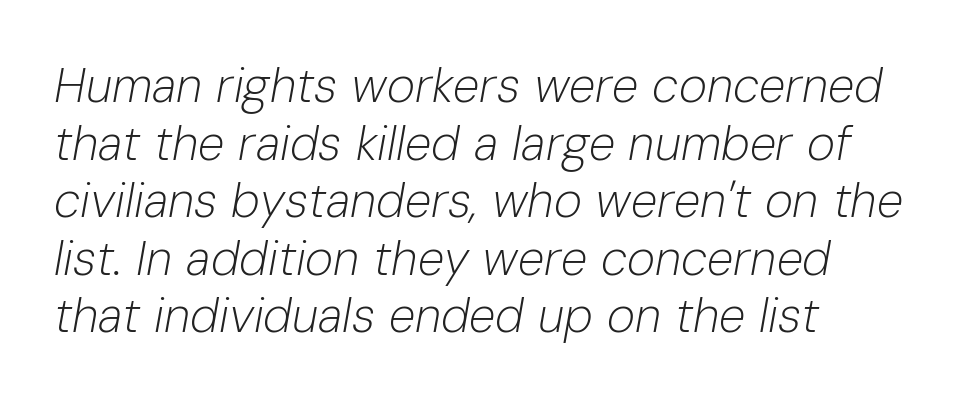
{"italic": "yes", "lean": "right", "slant_degrees": 10, "bold": "no", "weight": "light", "width": "normal", "stroke_contrast": "low", "x_height": "medium", "monospaced": "no", "underline": "no", "align": "left", "line_spacing_ratio": 1.2, "letter_spacing": "normal", "letter_spacing_em": 0.0, "glyph_px": 48}
